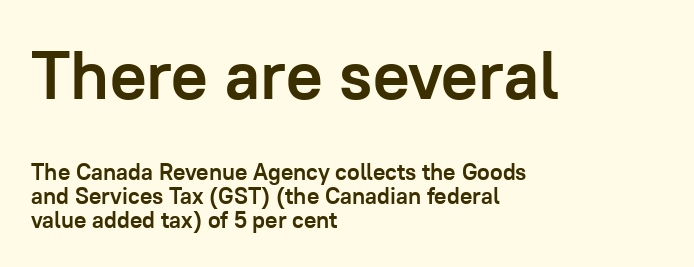
Heavy, bold letterforms. Do the letters lean? They stand straight. The rag falls on the right side of this text block. A sans-serif font was chosen for this passage. Notice how descenders almost collide with the ascenders below — that's tight leading.
